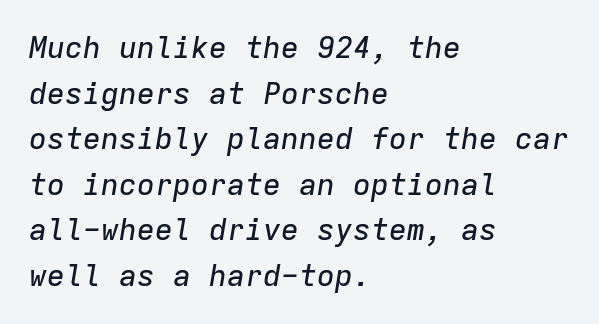
These lines stack with their left ends in a neat column. Quick note: interline space is typical. The strip under each line holds only bare page. The passage shown is typed in a monospace face where columns stay perfectly aligned.
